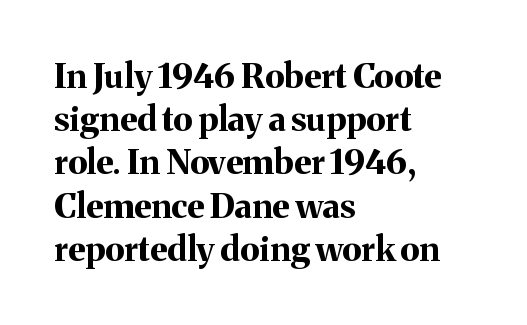
The image shows 34 px bold serif type, upright; set left-aligned, normal line spacing (1.27x), normal letter spacing, not underlined; medium stroke contrast and a medium x-height.
